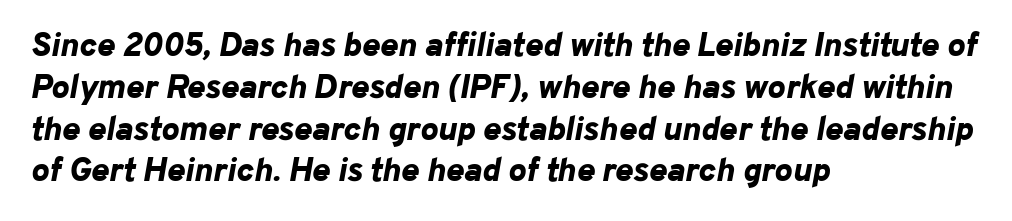
Q: Is the text bold? A: Yes.
Q: Is the text italic (slanted)? A: Yes, it leans right by about 10 degrees.
Q: Is the text underlined? A: No.
Q: How is the paragraph aligned? A: Left-aligned.
Q: Is the spacing between letters normal or unusually wide? A: Normal.
Q: Width (condensed, normal, or wide)? A: Normal.
Q: Stroke contrast? A: Low.
Q: x-height? A: Medium.
Q: Monospaced? A: No.
